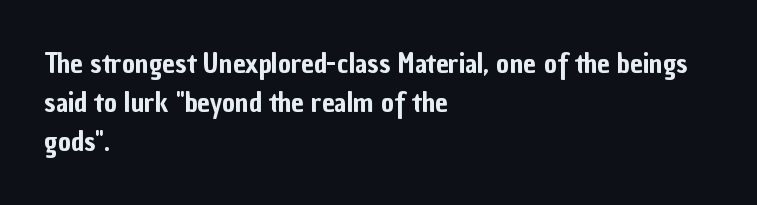
{"serif": "no", "italic": "no", "width": "condensed", "stroke_contrast": "low", "x_height": "medium", "monospaced": "no", "underline": "no", "align": "left", "line_spacing": "normal", "line_spacing_ratio": 1.39, "letter_spacing": "normal", "letter_spacing_em": 0.0, "glyph_px": 28}
